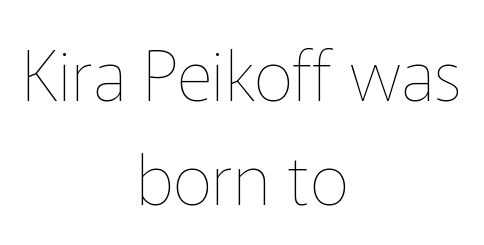
Q: Is the text bold? A: No.
Q: Is the text italic (slanted)? A: No, it is upright.
Q: Is the text underlined? A: No.
Q: How is the paragraph aligned? A: Centered.
Q: Is the spacing between letters normal or unusually wide? A: Normal.
Q: Is the spacing between lines tight, normal or loose? A: Normal.
Q: Width (condensed, normal, or wide)? A: Normal.
Q: Stroke contrast? A: Low.
Q: x-height? A: Medium.
Q: Monospaced? A: No.
